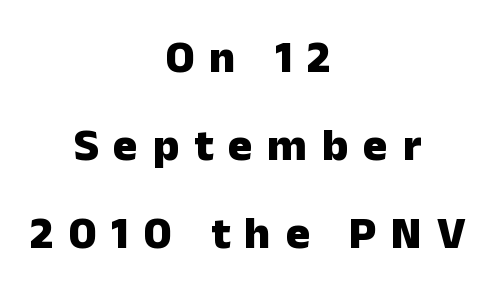
{"serif": "no", "italic": "no", "bold": "yes", "weight": "heavy", "width": "normal", "stroke_contrast": "low", "x_height": "medium", "monospaced": "no", "underline": "no", "align": "center", "line_spacing": "loose", "line_spacing_ratio": 1.91, "letter_spacing": "wide", "letter_spacing_em": 0.32, "glyph_px": 46}
